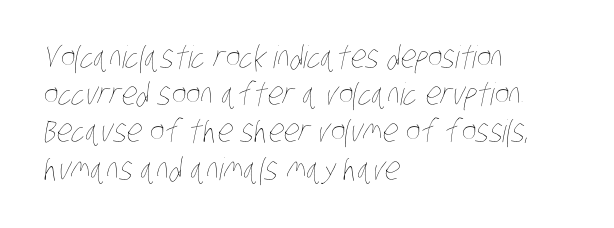
Nothing unusual about the tracking: characters are spaced as the font intends. The words here are not underlined. Is the stroke heavy? The answer is a plain regular-or-lighter. All the whitespace from short lines collects on the right.
